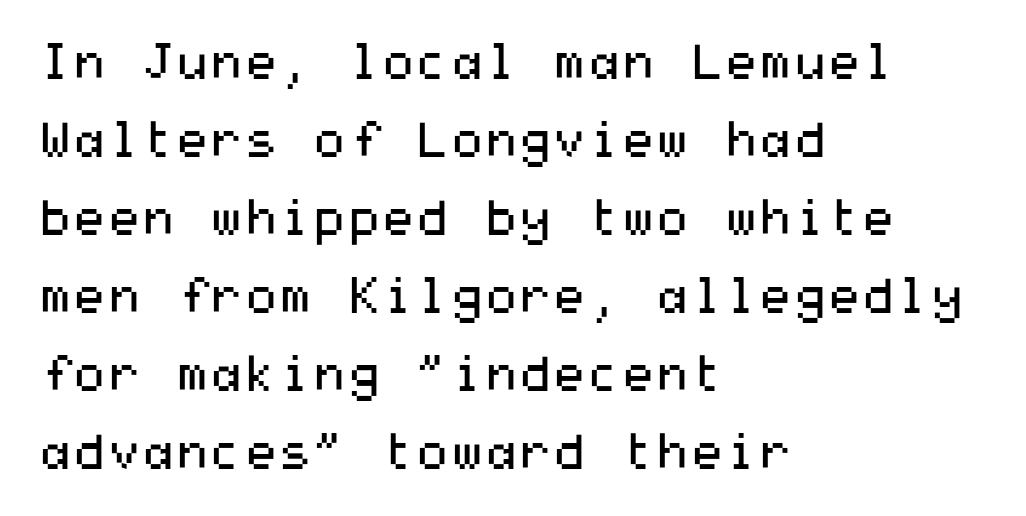
Serif or sans? Sans — the stroke terminals are bare. Descenders are the only things crossing below the line. The letters stand upright; this is a roman face. Tracking here is standard; glyphs follow each other at the usual distance. Each stroke keeps to a modest, everyday thickness or less. Casual observation: everything's shoved over to the left.
